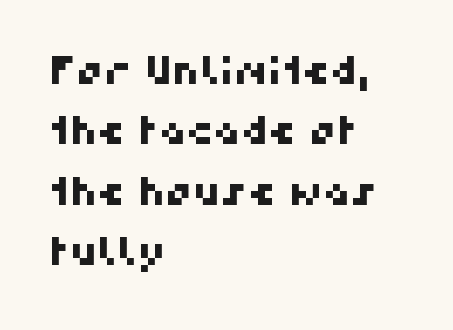
{"serif": "no", "width": "normal", "stroke_contrast": "high", "x_height": "medium", "monospaced": "no", "underline": "no", "align": "left", "line_spacing": "normal", "line_spacing_ratio": 1.59, "letter_spacing": "normal", "letter_spacing_em": 0.0, "glyph_px": 38}
